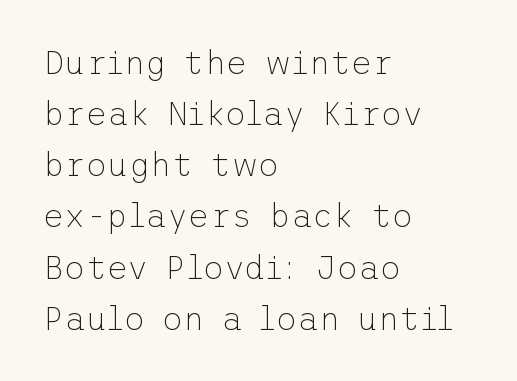
{"serif": "no", "italic": "no", "bold": "no", "weight": "thin", "width": "normal", "stroke_contrast": "low", "x_height": "medium", "underline": "no", "align": "left", "line_spacing": "normal", "line_spacing_ratio": 1.55, "letter_spacing": "normal", "letter_spacing_em": 0.0, "glyph_px": 33}
